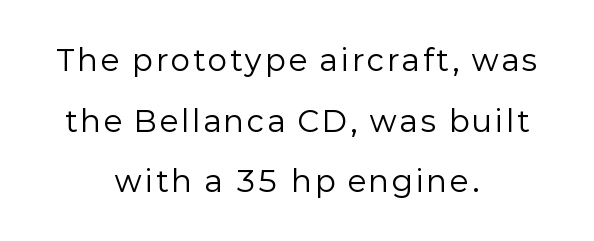
Q: Is the text bold? A: No.
Q: Is the text italic (slanted)? A: No, it is upright.
Q: Is the typeface a serif or a sans-serif typeface? A: Sans-serif.
Q: Is the text underlined? A: No.
Q: How is the paragraph aligned? A: Centered.
Q: Is the spacing between lines tight, normal or loose? A: Loose.
Q: Width (condensed, normal, or wide)? A: Normal.
Q: Stroke contrast? A: Low.
Q: x-height? A: Medium.
Q: Monospaced? A: No.
